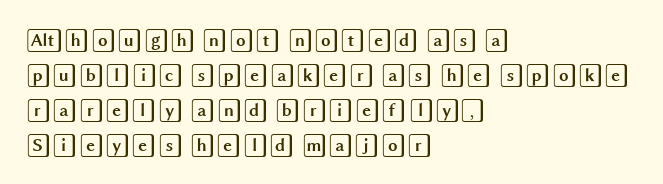
Style check: upright. The designer left line spacing at the default. Casual observation: everything's shoved over to the left. Tracking here is standard; glyphs follow each other at the usual distance. The foot of each line stays bare and open.
